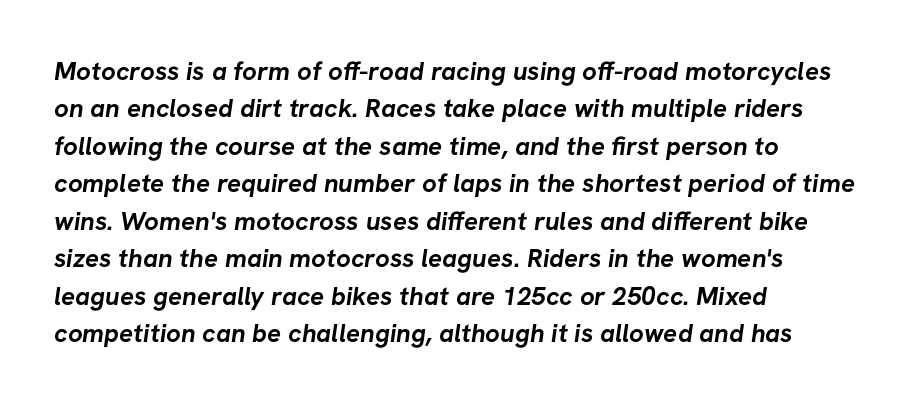
Q: Is the text bold? A: Yes.
Q: Is the text underlined? A: No.
Q: How is the paragraph aligned? A: Left-aligned.
Q: Is the spacing between letters normal or unusually wide? A: Normal.
Q: Is the spacing between lines tight, normal or loose? A: Normal.
